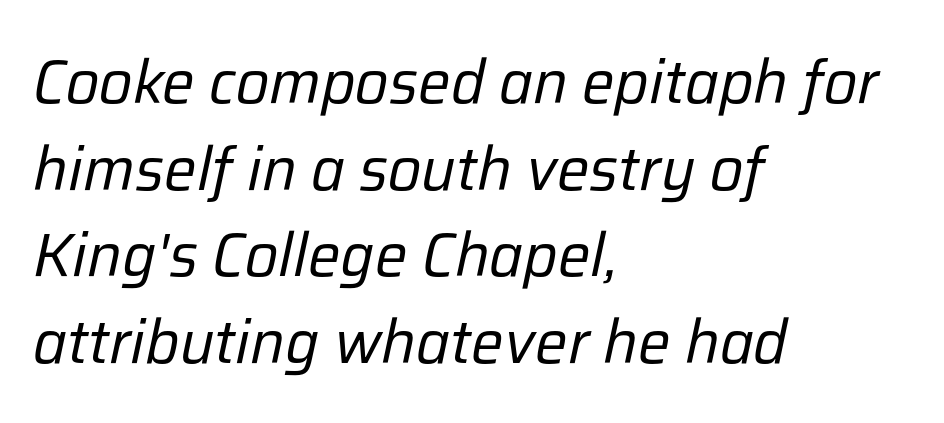
The image shows 61 px regular-weight type, italic (leaning right); set left-aligned, normal line spacing (1.42x), normal letter spacing, not underlined; low stroke contrast and a medium x-height.
